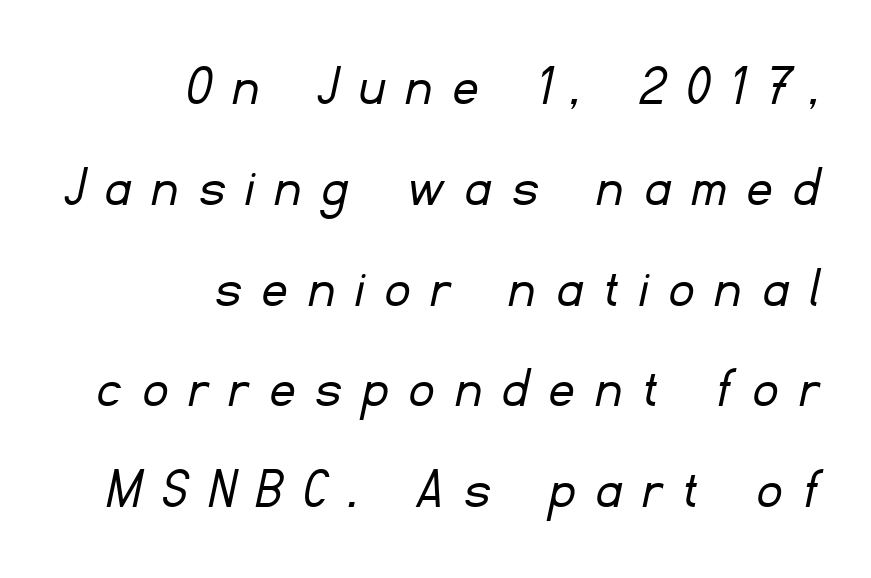
The image shows 60 px light sans-serif type; set right-aligned, normal line spacing (1.68x), unusually wide letter spacing (+0.37 em), not underlined; low stroke contrast and a small x-height.
